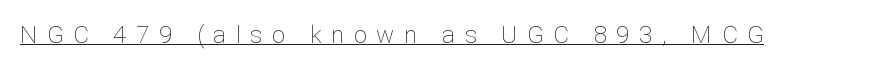
{"italic": "no", "bold": "no", "underline": "yes", "letter_spacing": "wide", "letter_spacing_em": 0.4, "glyph_px": 24}
